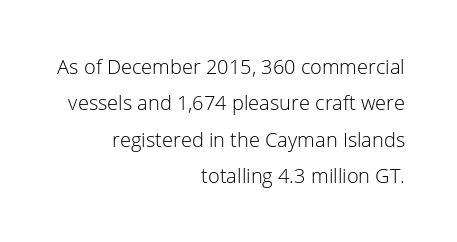
{"italic": "no", "bold": "no", "underline": "no", "align": "right", "line_spacing_ratio": 1.82, "letter_spacing": "normal", "letter_spacing_em": 0.0, "glyph_px": 20}
